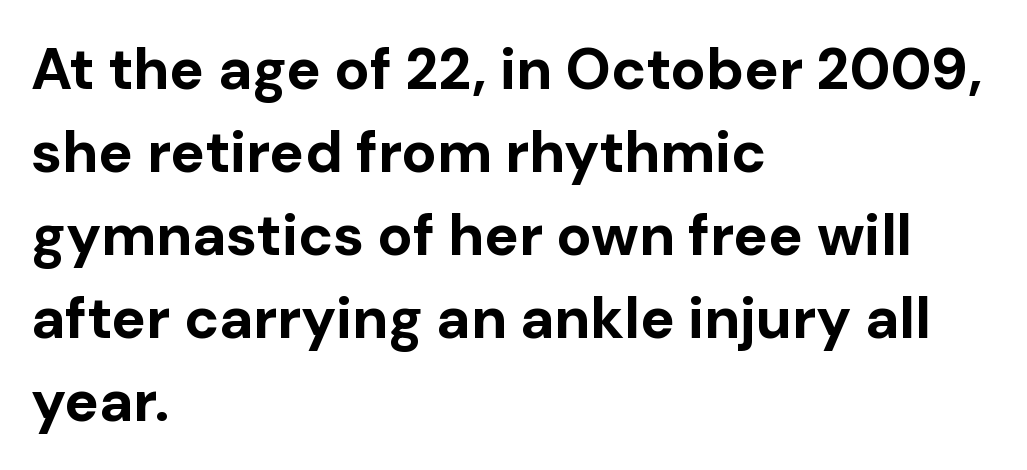
{"serif": "no", "italic": "no", "bold": "yes", "weight": "bold", "width": "normal", "stroke_contrast": "low", "x_height": "medium", "monospaced": "no", "underline": "no", "align": "left", "line_spacing": "normal", "line_spacing_ratio": 1.43, "letter_spacing": "normal", "letter_spacing_em": 0.0, "glyph_px": 58}
